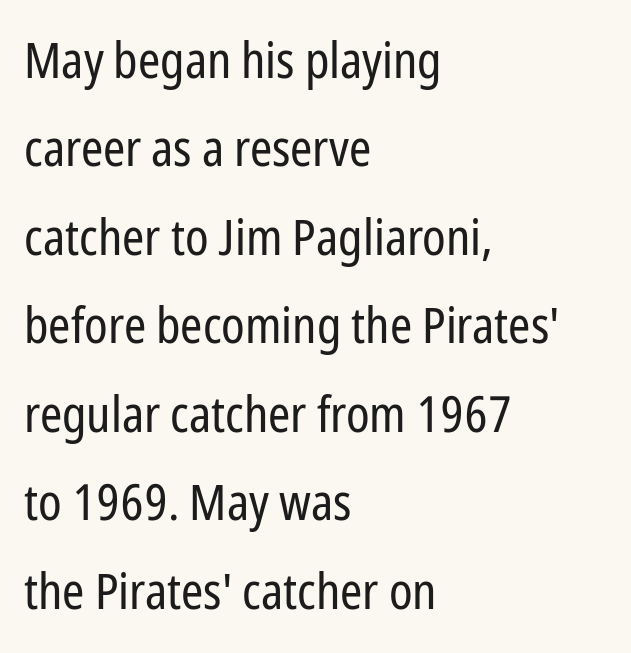
The image shows 50 px regular-weight, condensed sans-serif type, upright; set left-aligned, line spacing 1.77x, normal letter spacing, not underlined; low stroke contrast and a medium x-height.
